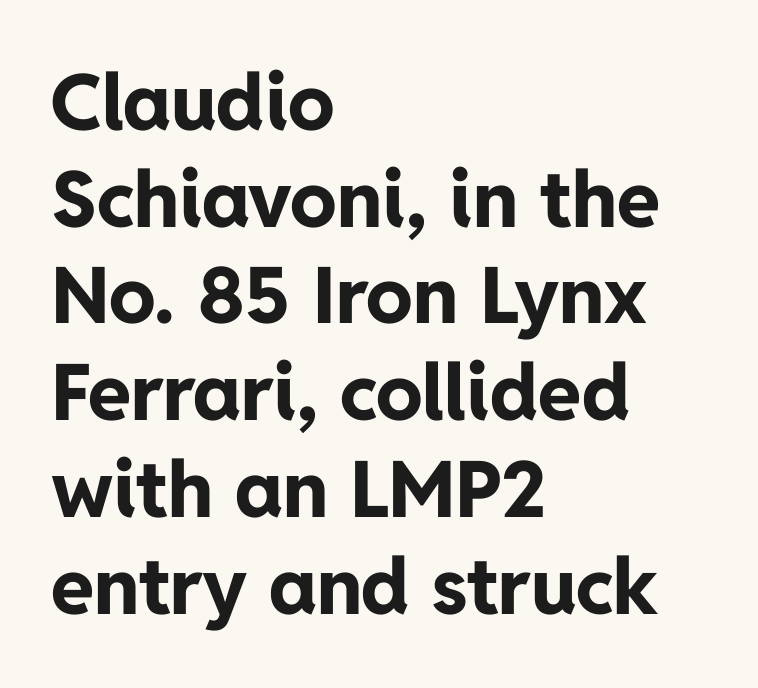
Q: Is the text bold? A: Yes.
Q: Is the text italic (slanted)? A: No, it is upright.
Q: Is the typeface a serif or a sans-serif typeface? A: Sans-serif.
Q: Is the text underlined? A: No.
Q: How is the paragraph aligned? A: Left-aligned.
Q: Is the spacing between letters normal or unusually wide? A: Normal.
Q: Width (condensed, normal, or wide)? A: Normal.
Q: Stroke contrast? A: Low.
Q: x-height? A: Medium.
Q: Monospaced? A: No.
